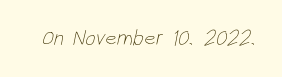
{"bold": "no", "underline": "no", "letter_spacing": "normal", "letter_spacing_em": 0.0, "glyph_px": 22}
